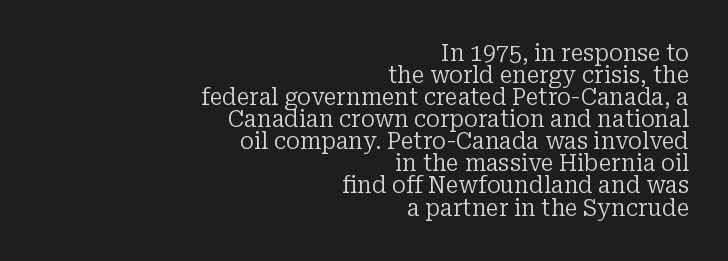
{"italic": "no", "bold": "no", "underline": "no", "align": "right", "line_spacing": "tight", "line_spacing_ratio": 0.96, "letter_spacing": "normal", "letter_spacing_em": 0.0, "glyph_px": 23}
